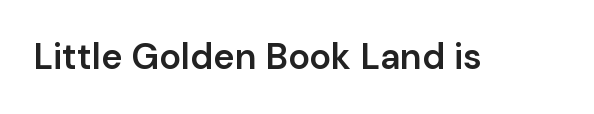
The image shows 36 px semibold sans-serif type, upright; set normal letter spacing, not underlined; low stroke contrast and a medium x-height.
